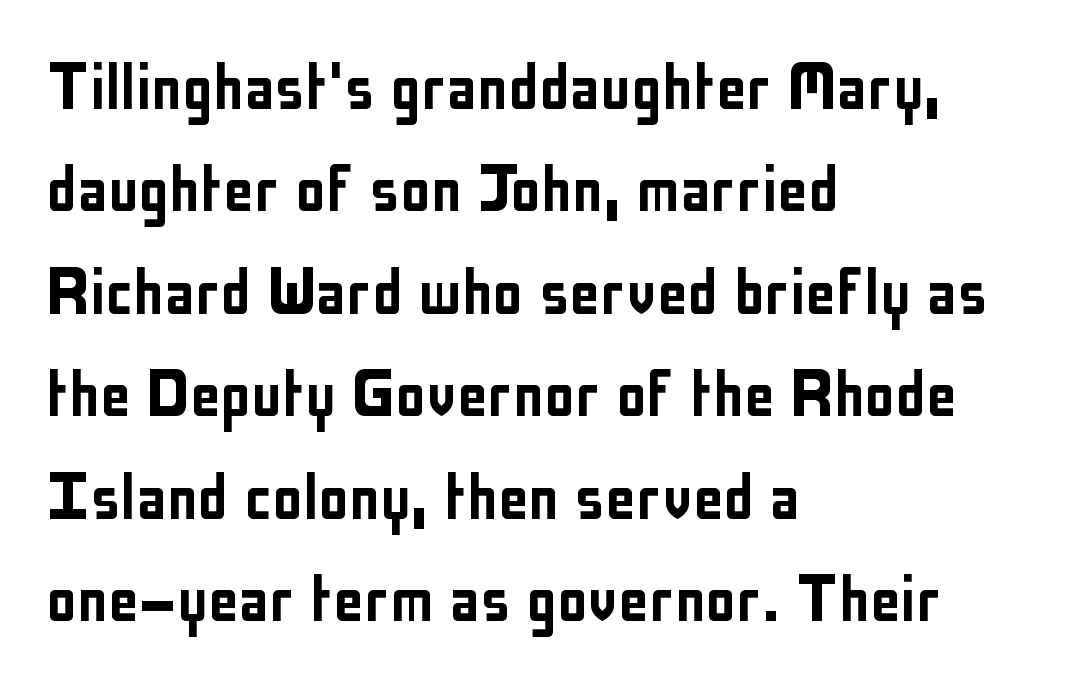
The image shows 77 px condensed sans-serif type, upright; set left-aligned, normal line spacing (1.33x), normal letter spacing, not underlined; low stroke contrast and a medium x-height.
